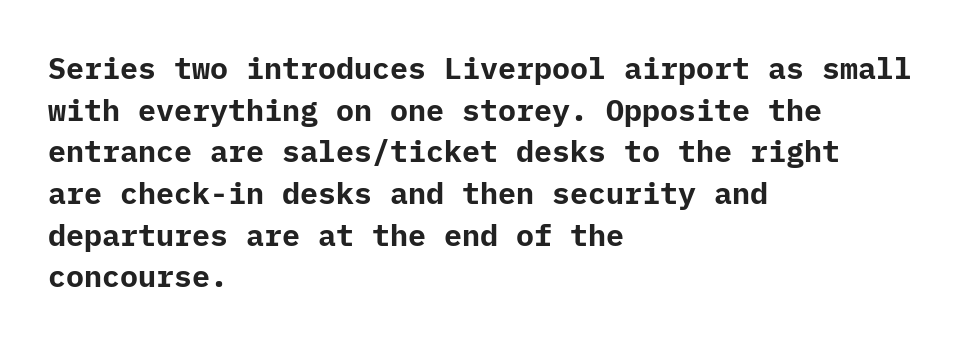
{"serif": "no", "italic": "no", "bold": "yes", "weight": "bold", "width": "normal", "stroke_contrast": "low", "x_height": "medium", "underline": "no", "align": "left", "line_spacing": "normal", "line_spacing_ratio": 1.39, "letter_spacing": "normal", "letter_spacing_em": 0.0, "glyph_px": 30}
